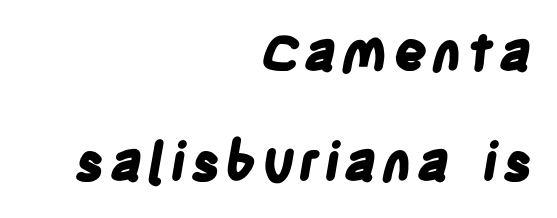
Compared with an ordinary text face, these strokes are far heavier — a full bold. Leading: increased. What kind of face is this? One without serifs — a sans. Type without underlining. Character widths vary here, with narrow letters taking less room than wide ones. One-word summary of the alignment: right.
